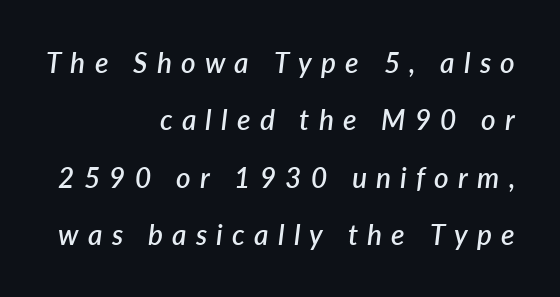
Bold? Not quite — semibold, heavier than regular but stopping short. The face used here is proportionally spaced, like ordinary book or web type. The font's italic variant was chosen for this text. The compositor pushed each line to the right boundary. Type without underlining. The vertical gap from one line to the next is large.
